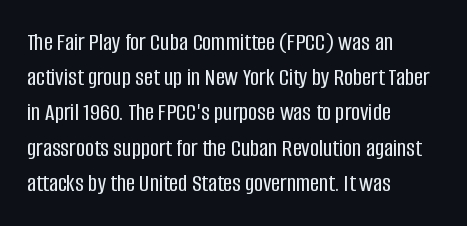
{"italic": "no", "underline": "no", "align": "left", "line_spacing": "normal", "line_spacing_ratio": 1.41, "letter_spacing": "normal", "letter_spacing_em": 0.0, "glyph_px": 25}
